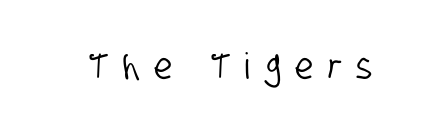
{"serif": "no", "width": "condensed", "stroke_contrast": "low", "x_height": "large", "monospaced": "no", "underline": "no", "letter_spacing": "wide", "letter_spacing_em": 0.41, "glyph_px": 36}
